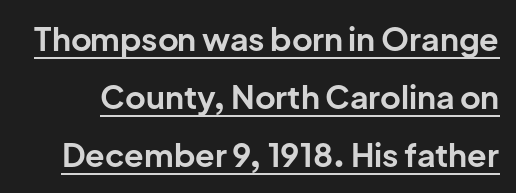
The image shows 32 px bold sans-serif type, upright; set line spacing 1.82x, normal letter spacing, underlined; low stroke contrast and a medium x-height.
